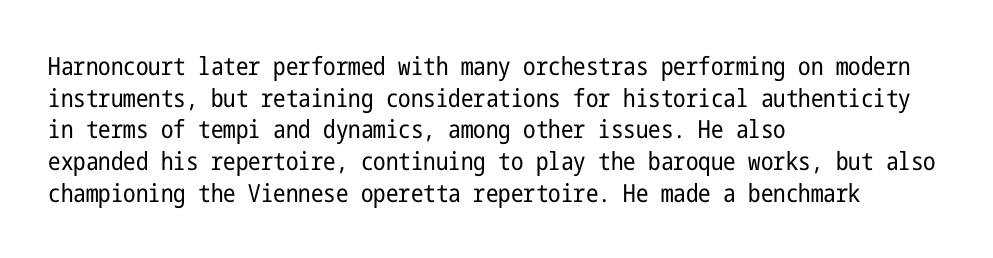
The image shows 25 px text type, upright; set left-aligned, normal line spacing (1.27x), normal letter spacing, not underlined.
